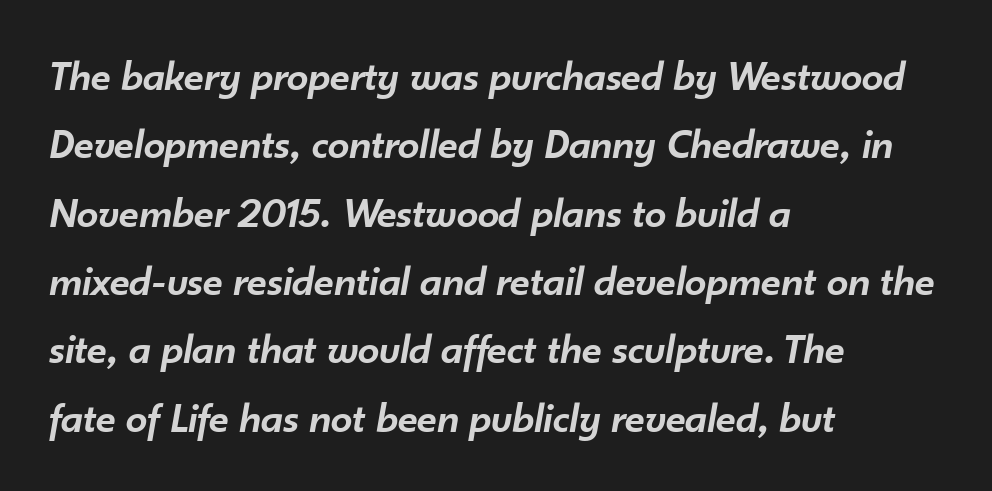
The image shows 43 px semibold type, italic (leaning right); set left-aligned, normal line spacing (1.59x), normal letter spacing, not underlined; low stroke contrast and a small x-height.
